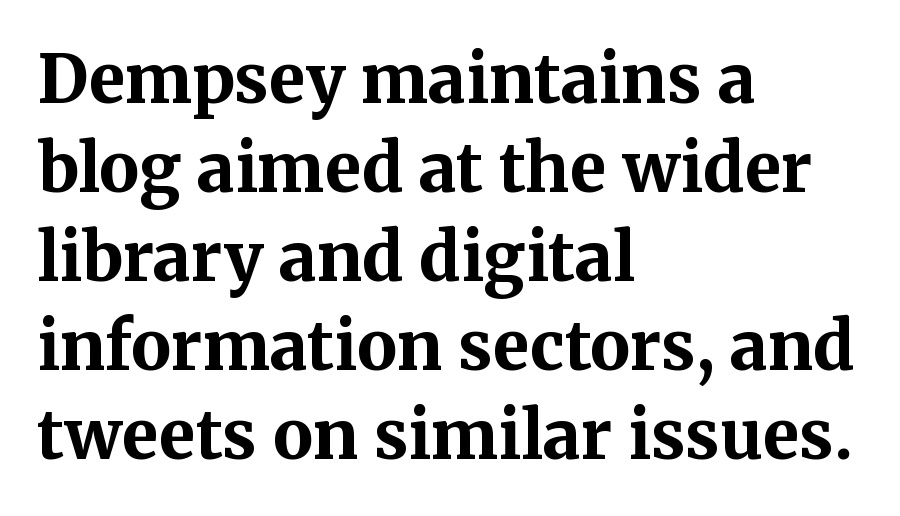
The image shows 67 px bold serif type, upright; set left-aligned, normal line spacing (1.33x), normal letter spacing, not underlined; medium stroke contrast and a medium x-height.
